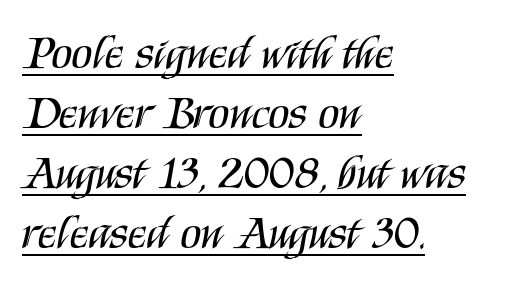
{"serif": "no", "bold": "no", "weight": "regular", "width": "condensed", "stroke_contrast": "medium", "x_height": "large", "monospaced": "no", "underline": "yes", "align": "left", "line_spacing": "normal", "line_spacing_ratio": 1.25, "letter_spacing": "normal", "letter_spacing_em": 0.0, "glyph_px": 48}
